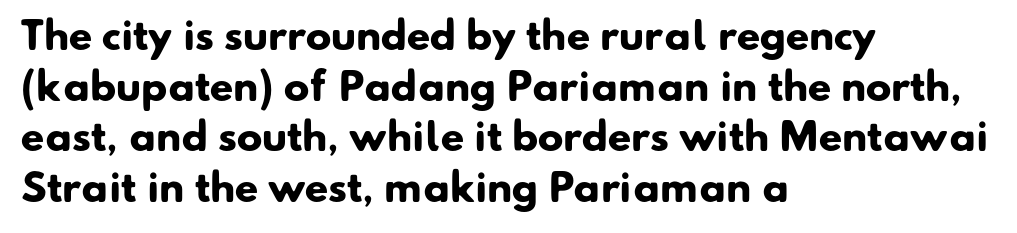
The image shows 38 px heavy sans-serif type; set left-aligned, normal line spacing (1.33x), normal letter spacing, not underlined; low stroke contrast and a small x-height.
